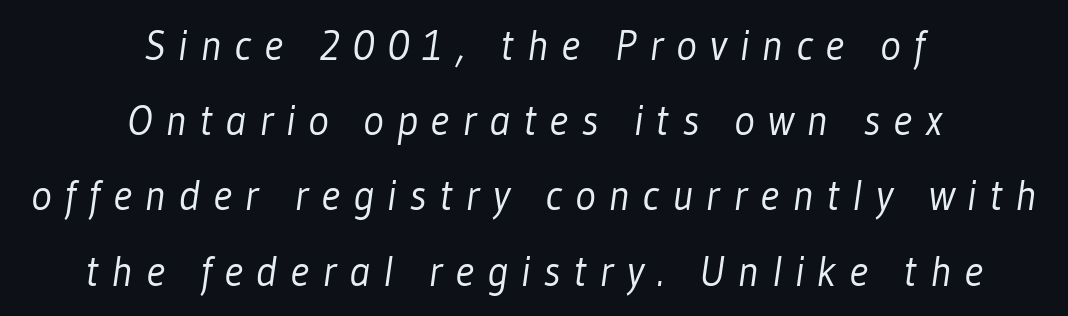
Q: Is the text bold? A: No.
Q: Is the typeface a serif or a sans-serif typeface? A: Sans-serif.
Q: Is the text underlined? A: No.
Q: How is the paragraph aligned? A: Centered.
Q: Is the spacing between letters normal or unusually wide? A: Unusually wide.
Q: Width (condensed, normal, or wide)? A: Condensed.
Q: Stroke contrast? A: Low.
Q: x-height? A: Medium.
Q: Monospaced? A: No.
